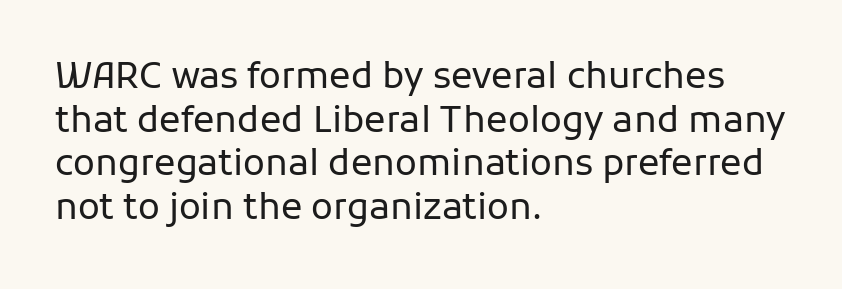
{"serif": "no", "italic": "no", "bold": "no", "weight": "regular", "width": "normal", "stroke_contrast": "low", "x_height": "medium", "monospaced": "no", "underline": "no", "align": "left", "line_spacing_ratio": 1.21, "letter_spacing": "normal", "letter_spacing_em": 0.0, "glyph_px": 36}
